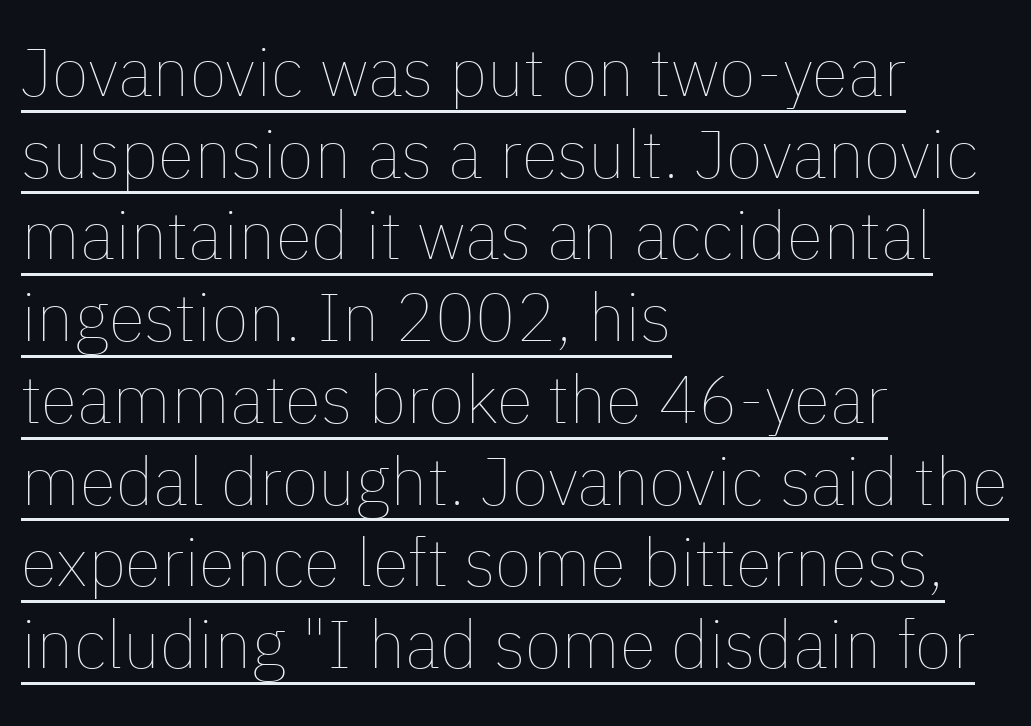
{"italic": "no", "bold": "no", "weight": "thin", "width": "normal", "stroke_contrast": "low", "x_height": "medium", "monospaced": "no", "underline": "yes", "align": "left", "line_spacing_ratio": 1.22, "letter_spacing": "normal", "letter_spacing_em": 0.0, "glyph_px": 67}
